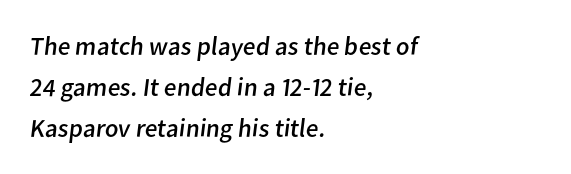
The passage shown stacks its lines at a standard gap. The characters are drawn with everyday or finer stroke widths. Line starts are locked; line ends wander. A typesetter would call this zero additional tracking. The zone under the glyphs is completely vacant.
